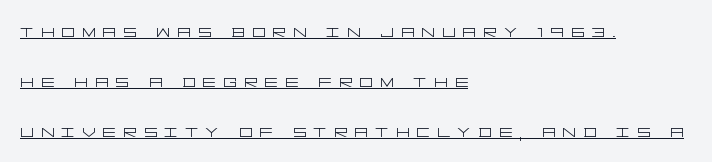
The image shows 21 px text type, upright; set left-aligned, loose line spacing (2.37x), unusually wide letter spacing (+0.34 em), underlined.
